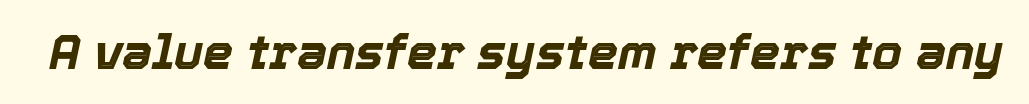
The image shows 48 px bold type, italic (leaning right); set normal letter spacing, not underlined; a medium x-height.
